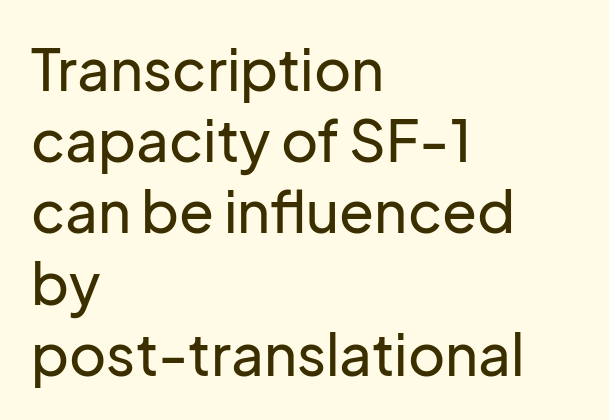
Q: Is the text italic (slanted)? A: No, it is upright.
Q: Is the typeface a serif or a sans-serif typeface? A: Sans-serif.
Q: Is the text underlined? A: No.
Q: How is the paragraph aligned? A: Left-aligned.
Q: Is the spacing between letters normal or unusually wide? A: Normal.
Q: Is the spacing between lines tight, normal or loose? A: Normal.
Q: Width (condensed, normal, or wide)? A: Normal.
Q: Stroke contrast? A: Low.
Q: x-height? A: Medium.
Q: Monospaced? A: No.
